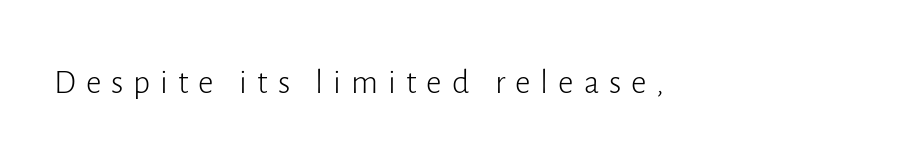
{"serif": "no", "italic": "no", "bold": "no", "weight": "light", "width": "normal", "stroke_contrast": "low", "x_height": "medium", "monospaced": "no", "underline": "no", "letter_spacing": "wide", "letter_spacing_em": 0.29, "glyph_px": 34}
